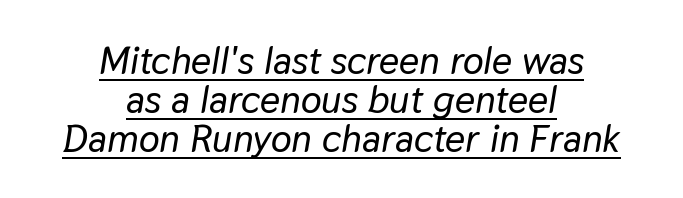
Q: Is the text italic (slanted)? A: Yes, it leans right by about 9 degrees.
Q: Is the text underlined? A: Yes.
Q: How is the paragraph aligned? A: Centered.
Q: Is the spacing between letters normal or unusually wide? A: Normal.
Q: Is the spacing between lines tight, normal or loose? A: Tight.
Q: Width (condensed, normal, or wide)? A: Normal.
Q: Stroke contrast? A: Low.
Q: x-height? A: Medium.
Q: Monospaced? A: No.
